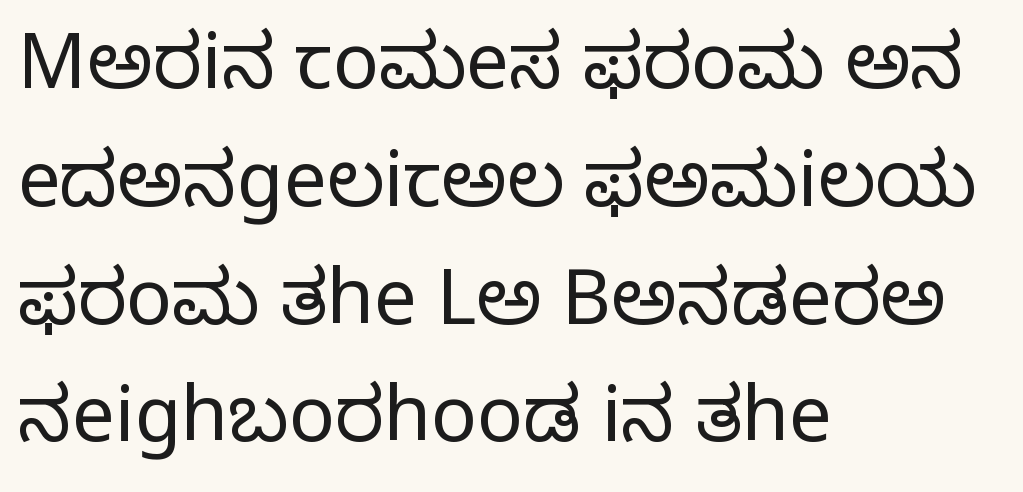
The block of text has a typical density, with ordinary space between rows. The font family rendered here belongs to the serif group. This sample has the flowing, uneven cadence of proportional lettering. Unlike italic type, these characters show no tilt at all.
